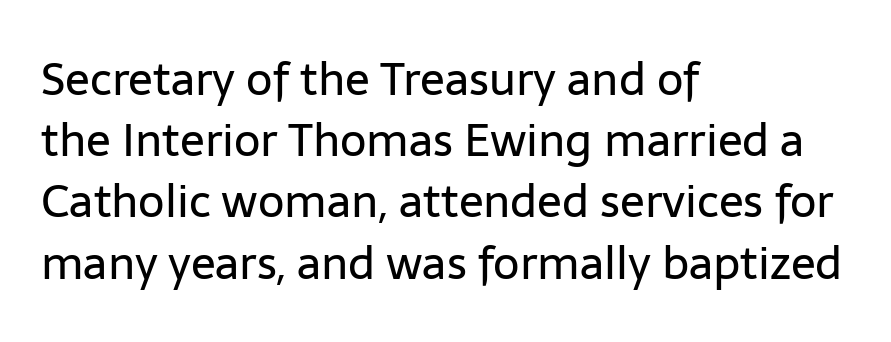
The image shows 46 px regular-weight sans-serif type, upright; set left-aligned, normal line spacing (1.33x), normal letter spacing, not underlined; low stroke contrast and a medium x-height.
